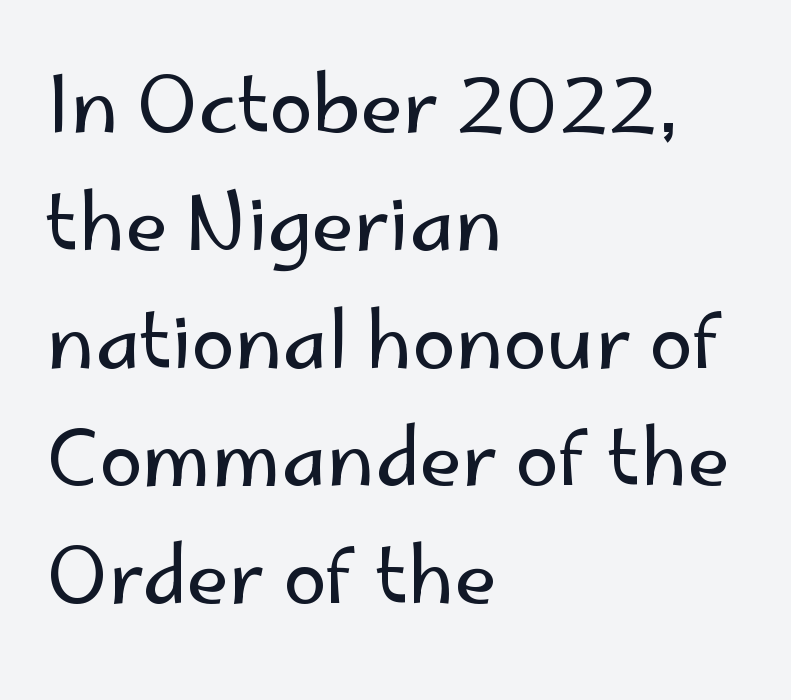
Weight: regular or lighter. The typeface chosen for these lines omits serifs. The rendering uses natural spacing where letterforms have individual widths. The typesetter chose a ragged-right arrangement here. Just letters on the line, the space beneath them empty. The typography opts for an upright posture over an oblique one.
